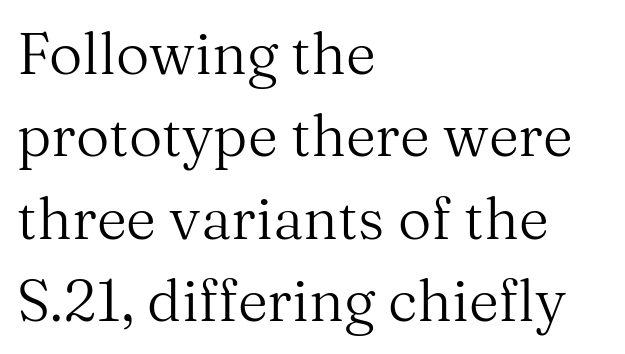
Q: Is the text bold? A: No.
Q: Is the text italic (slanted)? A: No, it is upright.
Q: Is the typeface a serif or a sans-serif typeface? A: Serif.
Q: Is the text underlined? A: No.
Q: How is the paragraph aligned? A: Left-aligned.
Q: Is the spacing between letters normal or unusually wide? A: Normal.
Q: Is the spacing between lines tight, normal or loose? A: Normal.
Q: Width (condensed, normal, or wide)? A: Normal.
Q: Stroke contrast? A: Medium.
Q: x-height? A: Medium.
Q: Monospaced? A: No.
